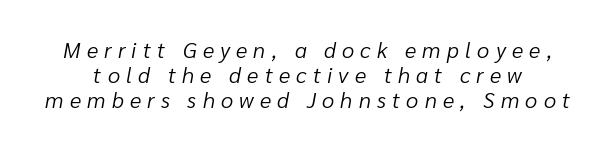
{"italic": "yes", "lean": "right", "slant_degrees": 10, "bold": "no", "underline": "no", "line_spacing": "tight", "line_spacing_ratio": 1.13, "letter_spacing": "wide", "letter_spacing_em": 0.28, "glyph_px": 22}
